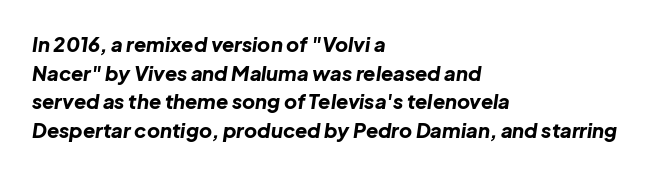
Letters rest on an invisible, unmarked baseline. This rendering leaves character spacing at its baseline value. Weight check: bold — yes, fully. Does the lettering tilt? It does — this is italic. The passage is arranged the way most books set body copy — flush left.
